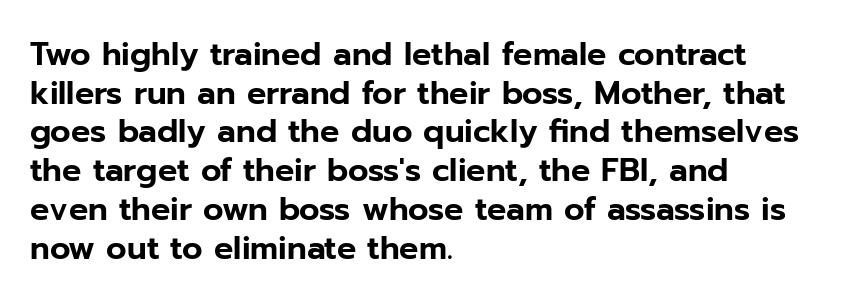
The image shows 32 px sans-serif type, upright; set left-aligned, line spacing 1.21x, normal letter spacing, not underlined; low stroke contrast and a medium x-height.
